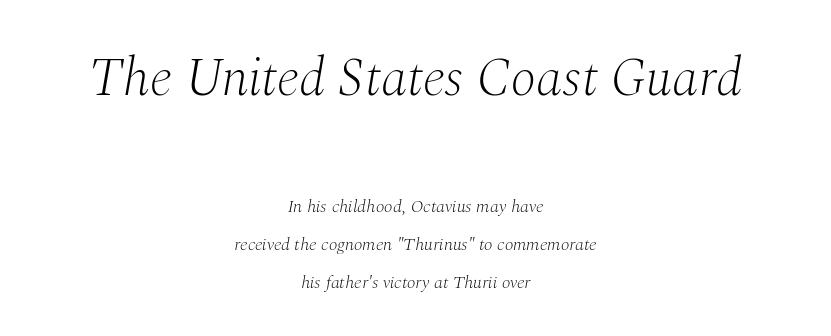
The image shows 53 px light serif type, italic (leaning right); set centered, loose line spacing (2.11x), normal letter spacing, not underlined; the first (top) block is 2.94x larger; medium stroke contrast and a medium x-height.
